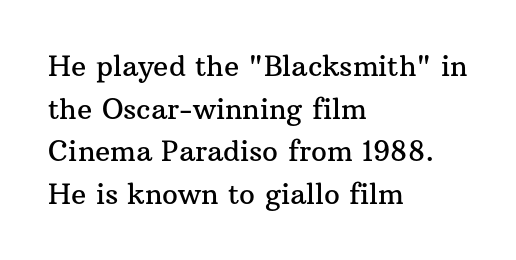
{"serif": "yes", "italic": "no", "width": "normal", "stroke_contrast": "medium", "x_height": "medium", "monospaced": "no", "underline": "no", "align": "left", "line_spacing": "normal", "line_spacing_ratio": 1.52, "letter_spacing": "normal", "letter_spacing_em": 0.0, "glyph_px": 28}
